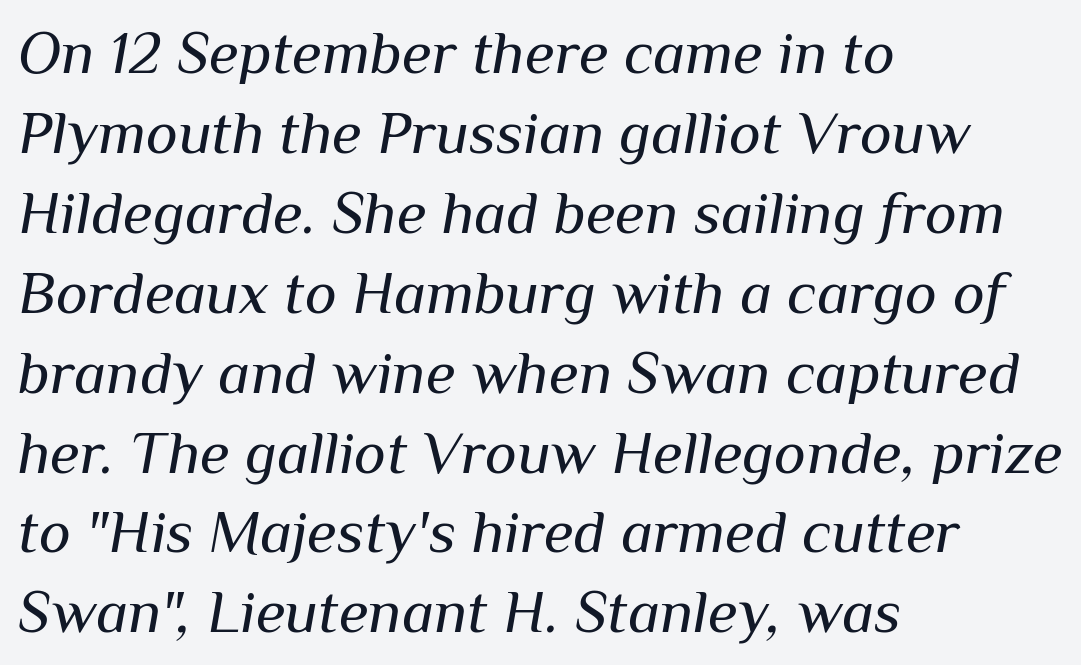
Each new line begins a customary step beneath the previous one. Default kerning and tracking; the words read as compact shapes. The string is rendered with underlining switched off. The paragraph shown leans on its left margin. The whole block is typeset with a tilt. Spacing verdict: proportional, widths tailored to each character.
